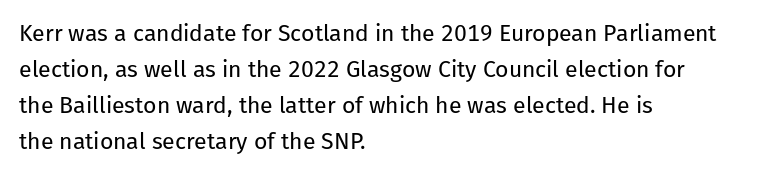
Q: Is the text bold? A: No.
Q: Is the text italic (slanted)? A: No, it is upright.
Q: Is the text underlined? A: No.
Q: How is the paragraph aligned? A: Left-aligned.
Q: Is the spacing between letters normal or unusually wide? A: Normal.
Q: Is the spacing between lines tight, normal or loose? A: Normal.
